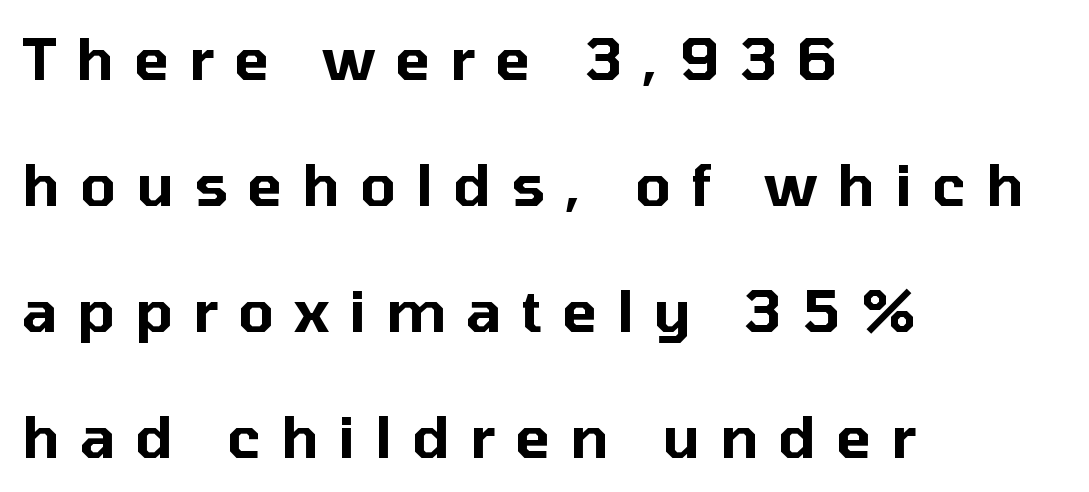
The image shows 58 px sans-serif type, upright; set left-aligned, loose line spacing (2.17x), unusually wide letter spacing (+0.34 em), not underlined; low stroke contrast and a medium x-height.
